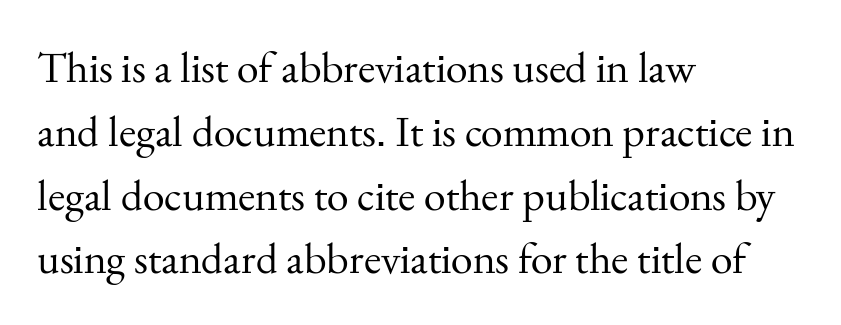
The image shows 44 px regular-weight serif type, upright; set left-aligned, normal line spacing (1.45x), normal letter spacing, not underlined; medium stroke contrast and a small x-height.
